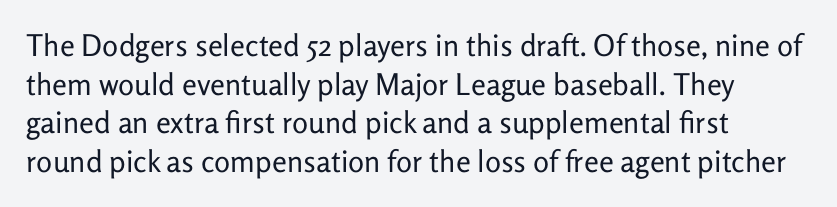
{"serif": "no", "italic": "no", "bold": "no", "weight": "regular", "width": "normal", "stroke_contrast": "low", "x_height": "medium", "monospaced": "no", "underline": "no", "align": "left", "line_spacing": "normal", "line_spacing_ratio": 1.29, "letter_spacing": "normal", "letter_spacing_em": 0.0, "glyph_px": 30}
